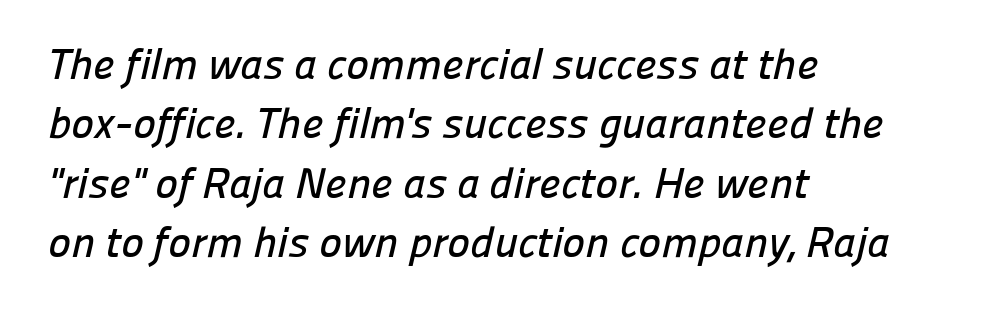
{"serif": "no", "width": "normal", "stroke_contrast": "low", "x_height": "medium", "monospaced": "no", "underline": "no", "align": "left", "line_spacing": "normal", "line_spacing_ratio": 1.38, "letter_spacing": "normal", "letter_spacing_em": 0.0, "glyph_px": 43}
